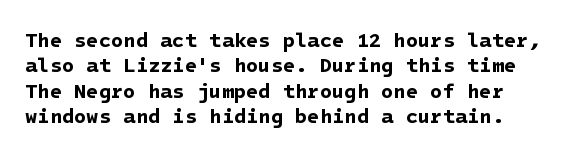
The image shows 20 px bold type; set left-aligned, normal line spacing (1.27x), normal letter spacing, not underlined.
